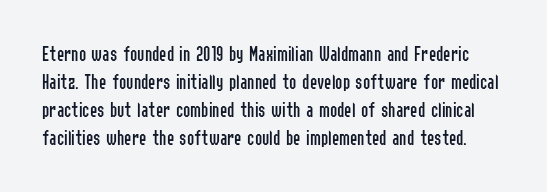
The image shows 22 px text type, upright; set normal line spacing (1.28x), normal letter spacing, not underlined.
